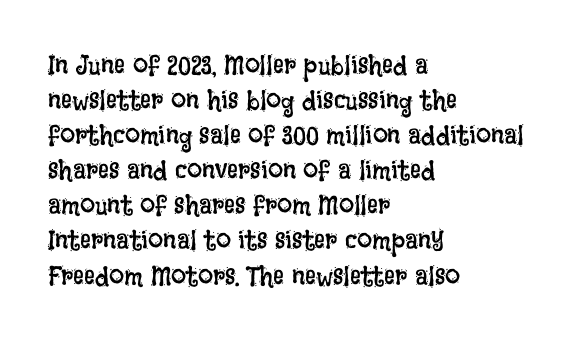
Style check: upright. Plain, unruled lines of type. The paragraph has a hard left edge and a soft right edge. This rendering leaves character spacing at its baseline value. A typesetter would call this leading conventional body-copy spacing. These glyphs show unthickened strokes, regular width or finer.
